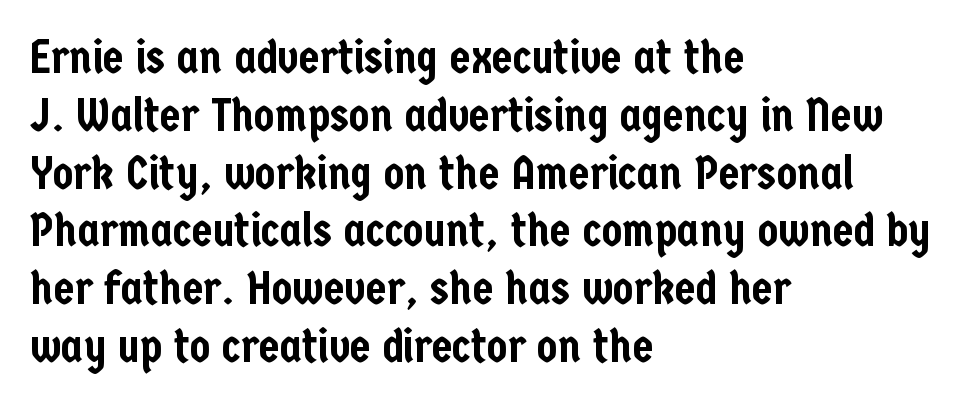
The image shows 47 px condensed sans-serif type, upright; set left-aligned, line spacing 1.23x, normal letter spacing, not underlined; low stroke contrast and a medium x-height.
